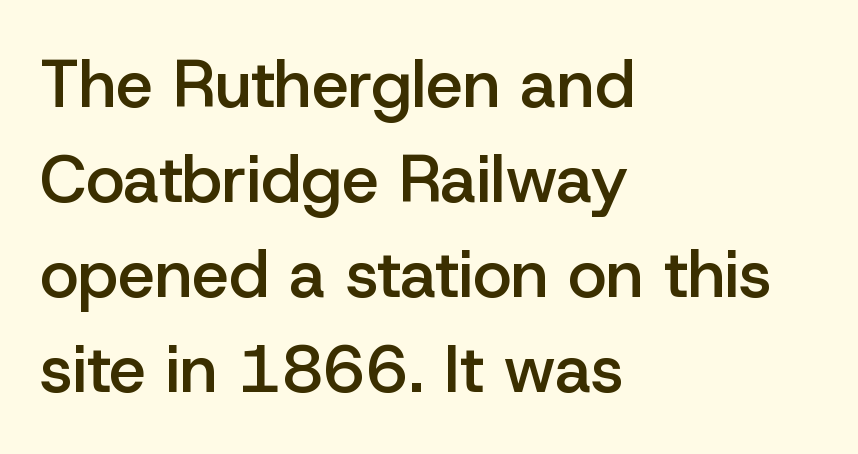
The face used here is proportionally spaced, like ordinary book or web type. Default kerning and tracking; the words read as compact shapes. Classification — sans serif. The passage shown stacks its lines at a standard gap. Where is the straight margin? On the left. Notice how the stems are strictly vertical — no italics here.
